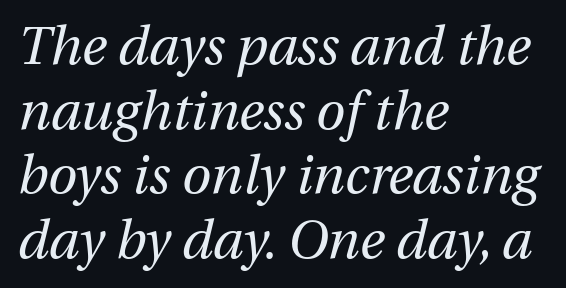
The image shows 53 px regular-weight type, italic (leaning right); set left-aligned, line spacing 1.22x, normal letter spacing, not underlined; medium stroke contrast and a medium x-height.
